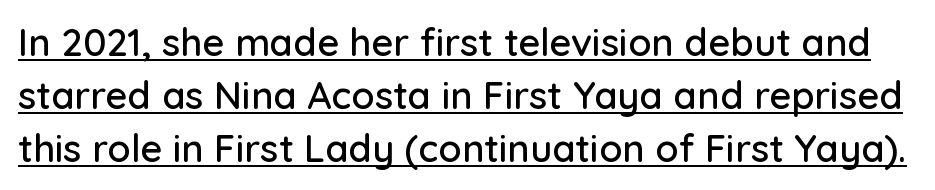
Observe the ordinary spacing: letters are neighbours, not strangers. What kind of face is this? One without serifs — a sans. Quick note: not italic, upright. This block has exactly the height ordinary leading produces. Do the characters align in a grid? No, the font is proportional.
